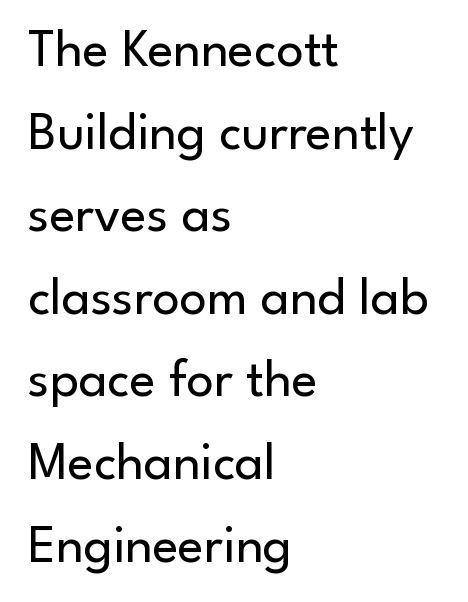
{"serif": "no", "italic": "no", "bold": "no", "weight": "regular", "width": "normal", "stroke_contrast": "low", "x_height": "small", "monospaced": "no", "underline": "no", "align": "left", "line_spacing": "normal", "line_spacing_ratio": 1.53, "letter_spacing": "normal", "letter_spacing_em": 0.0, "glyph_px": 54}
